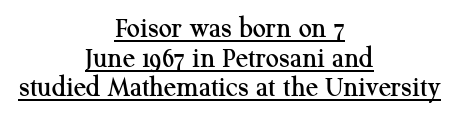
The image shows 29 px serif type, upright; set centered, tight line spacing (1.02x), normal letter spacing, underlined; medium stroke contrast and a medium x-height.
